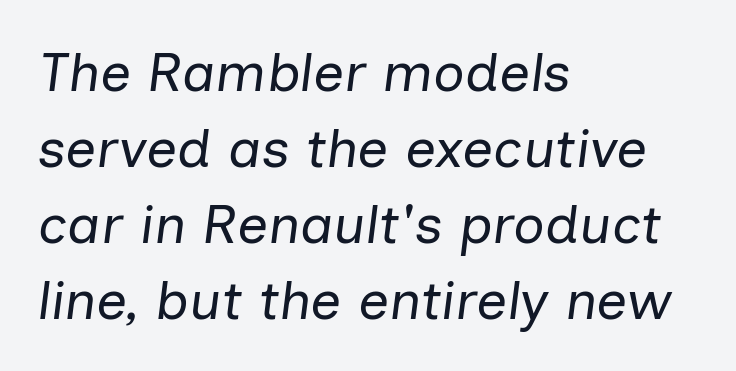
{"italic": "yes", "lean": "right", "slant_degrees": 7, "bold": "no", "weight": "regular", "width": "normal", "stroke_contrast": "low", "x_height": "medium", "monospaced": "no", "underline": "no", "align": "left", "line_spacing": "normal", "line_spacing_ratio": 1.38, "letter_spacing": "normal", "letter_spacing_em": 0.0, "glyph_px": 55}
